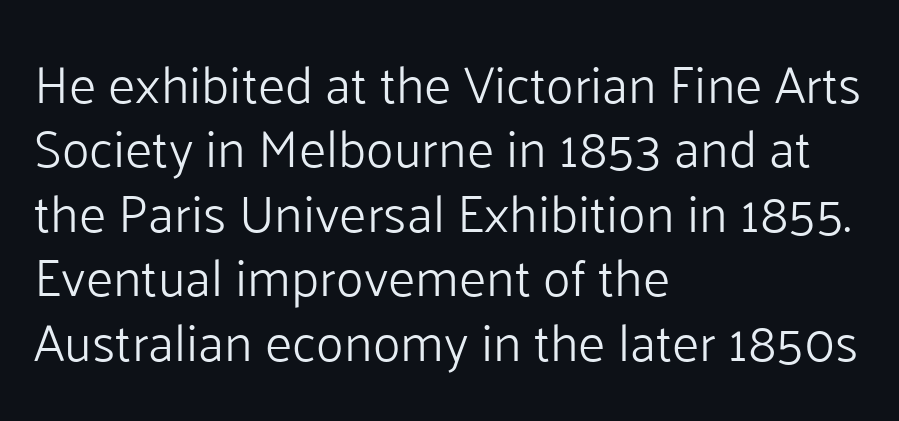
Q: Is the text bold? A: No.
Q: Is the text italic (slanted)? A: No, it is upright.
Q: Is the typeface a serif or a sans-serif typeface? A: Sans-serif.
Q: Is the text underlined? A: No.
Q: How is the paragraph aligned? A: Left-aligned.
Q: Is the spacing between letters normal or unusually wide? A: Normal.
Q: Width (condensed, normal, or wide)? A: Normal.
Q: Stroke contrast? A: Low.
Q: x-height? A: Medium.
Q: Monospaced? A: No.
